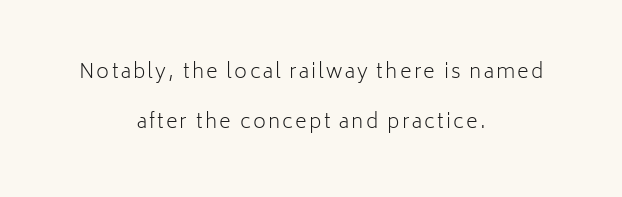
Q: Is the text bold? A: No.
Q: Is the text italic (slanted)? A: No, it is upright.
Q: Is the text underlined? A: No.
Q: How is the paragraph aligned? A: Centered.
Q: Is the spacing between lines tight, normal or loose? A: Loose.
